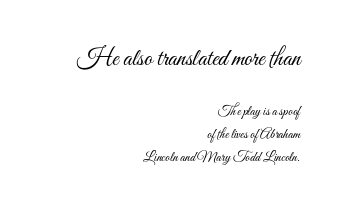
The image shows 25 px text type; set right-aligned, normal line spacing (1.62x), normal letter spacing, not underlined; the first (top) block is 1.79x larger.
